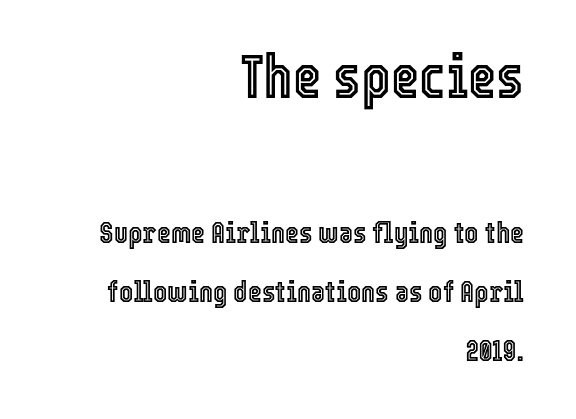
The image shows 61 px condensed type, upright; set right-aligned, loose line spacing (1.96x), normal letter spacing, not underlined; the first (top) block is 2.03x larger; a medium x-height.
